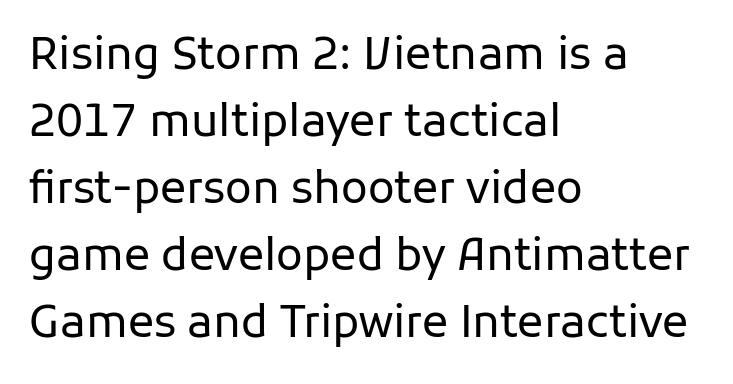
Q: Is the text bold? A: No.
Q: Is the text italic (slanted)? A: No, it is upright.
Q: Is the typeface a serif or a sans-serif typeface? A: Sans-serif.
Q: Is the text underlined? A: No.
Q: How is the paragraph aligned? A: Left-aligned.
Q: Is the spacing between letters normal or unusually wide? A: Normal.
Q: Is the spacing between lines tight, normal or loose? A: Normal.
Q: Width (condensed, normal, or wide)? A: Normal.
Q: Stroke contrast? A: Low.
Q: x-height? A: Medium.
Q: Monospaced? A: No.
